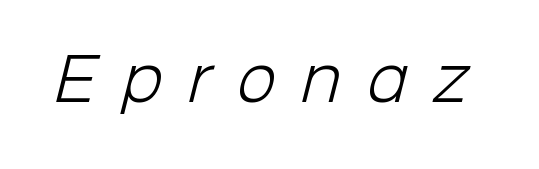
{"serif": "no", "bold": "no", "weight": "light", "width": "normal", "stroke_contrast": "low", "x_height": "medium", "monospaced": "no", "underline": "no", "letter_spacing": "wide", "letter_spacing_em": 0.44, "glyph_px": 58}
